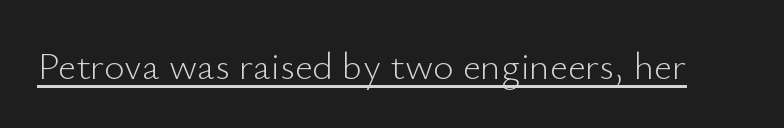
The face looks like a standard text weight, possibly lighter. The letters carry no serifs — their stems end cleanly without finishing strokes. If you drew a line through each stem, it would be perfectly vertical. This is underlined copy, the kind a proofreader might mark for attention. Is this a fixed-width face? No — the glyphs have proportional, varying widths. A typesetter would call this zero additional tracking.
